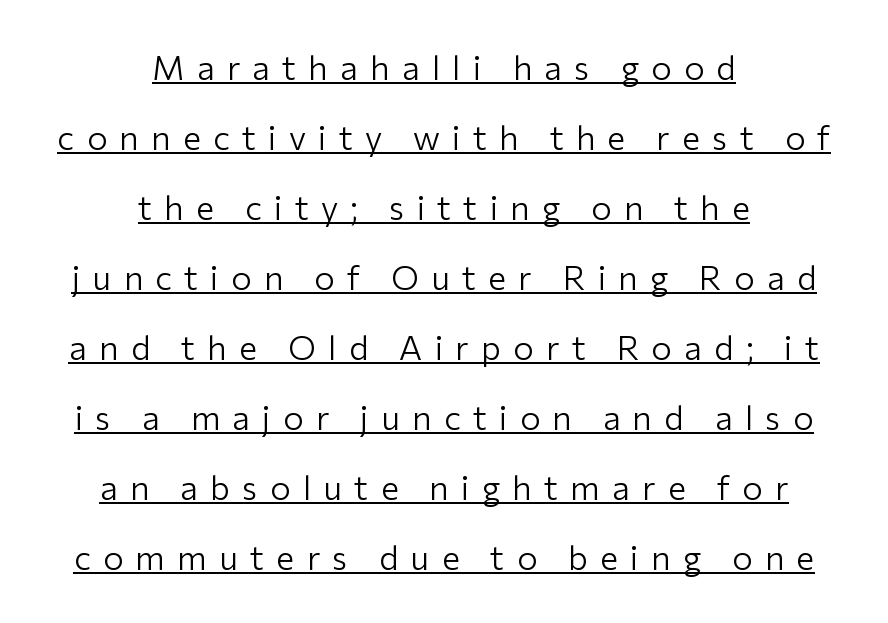
Q: Is the text bold? A: No.
Q: Is the text italic (slanted)? A: No, it is upright.
Q: Is the typeface a serif or a sans-serif typeface? A: Sans-serif.
Q: Is the text underlined? A: Yes.
Q: How is the paragraph aligned? A: Centered.
Q: Is the spacing between letters normal or unusually wide? A: Unusually wide.
Q: Is the spacing between lines tight, normal or loose? A: Loose.
Q: Width (condensed, normal, or wide)? A: Normal.
Q: Stroke contrast? A: Low.
Q: x-height? A: Medium.
Q: Monospaced? A: No.
